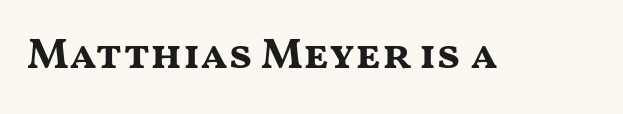
Character widths vary here, with narrow letters taking less room than wide ones. This sample uses a sans-serif face. These lines carry a lot of weight — the face is fully bold. A typesetter would mark this as roman, not italic. Has an underline been added? It has not.
